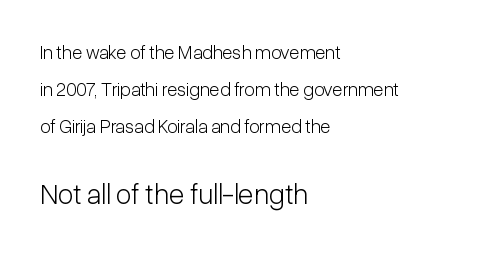
{"serif": "no", "italic": "no", "bold": "no", "weight": "light", "width": "condensed", "stroke_contrast": "low", "x_height": "medium", "monospaced": "no", "underline": "no", "align": "left", "line_spacing": "loose", "line_spacing_ratio": 1.96, "letter_spacing": "normal", "letter_spacing_em": 0.0, "larger_block": "second", "size_ratio": 1.53, "glyph_px": 29}
